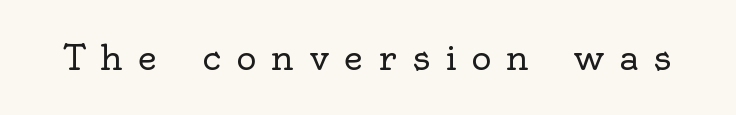
Serif or sans? Serif — the stroke terminals have little feet. These lines have a slow, spaced-out rhythm from letter to letter. The baseline area is clear. Style check: upright.
